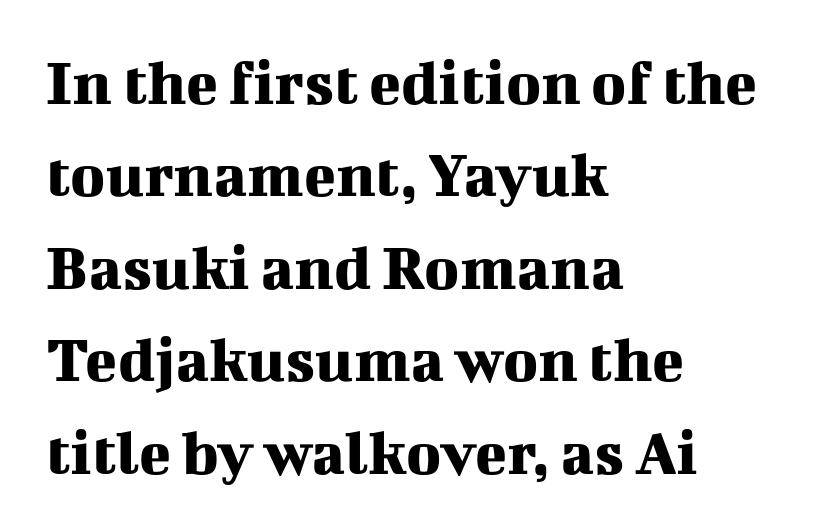
Every row of glyphs begins at an identical x-position on the left. Nope, not italic — everything's standing straight. Type style note: has serifs. The gaps between neighbouring characters are ordinary and unremarkable. Does the leading feel generous? No, just average.
